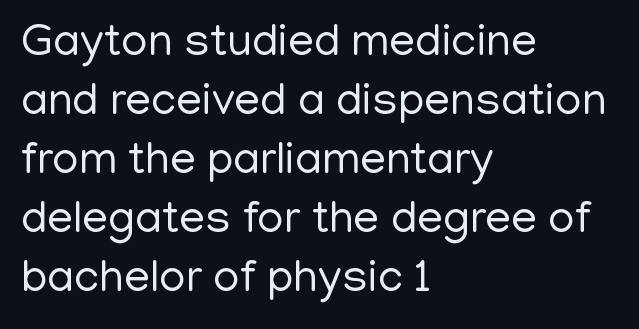
The image shows 46 px regular-weight sans-serif type, upright; set left-aligned, normal line spacing (1.28x), normal letter spacing, not underlined; low stroke contrast and a medium x-height.
